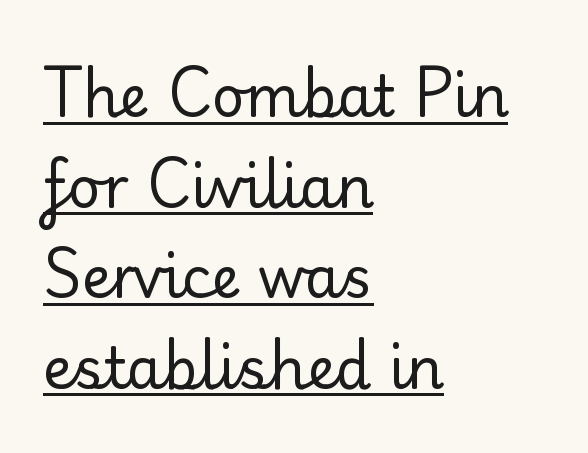
Q: Is the text bold? A: No.
Q: Is the text italic (slanted)? A: No, it is upright.
Q: Is the typeface a serif or a sans-serif typeface? A: Serif.
Q: Is the text underlined? A: Yes.
Q: How is the paragraph aligned? A: Left-aligned.
Q: Is the spacing between letters normal or unusually wide? A: Normal.
Q: Is the spacing between lines tight, normal or loose? A: Normal.
Q: Width (condensed, normal, or wide)? A: Normal.
Q: Stroke contrast? A: Low.
Q: x-height? A: Small.
Q: Monospaced? A: No.
